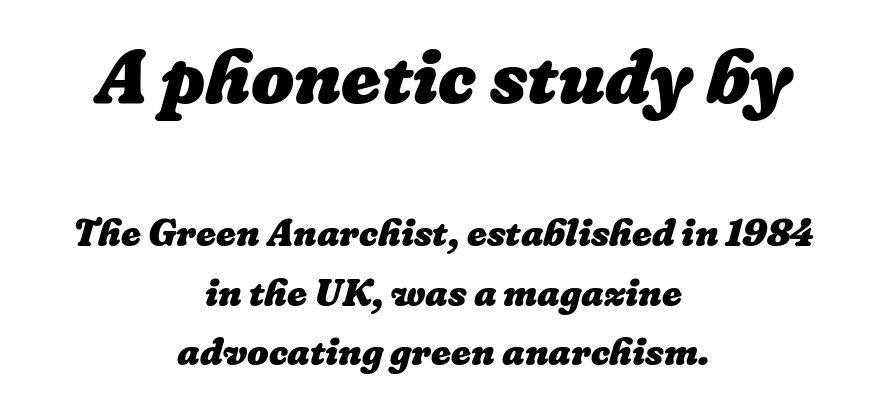
The image shows 76 px heavy type; set centered, normal line spacing (1.57x), normal letter spacing, not underlined; the first (top) block is 2.0x larger; low stroke contrast and a medium x-height.
